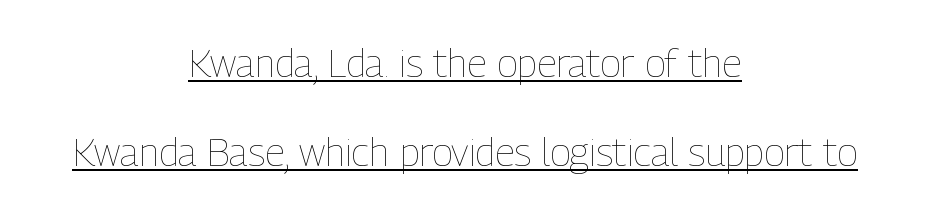
{"italic": "no", "bold": "no", "weight": "thin", "width": "condensed", "stroke_contrast": "low", "x_height": "medium", "monospaced": "no", "underline": "yes", "align": "center", "line_spacing": "loose", "line_spacing_ratio": 2.29, "letter_spacing": "normal", "letter_spacing_em": 0.0, "glyph_px": 39}
